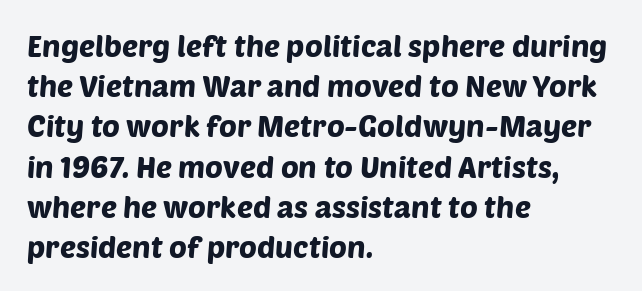
The image shows 30 px sans-serif type; set left-aligned, normal line spacing (1.34x), normal letter spacing, not underlined; low stroke contrast and a large x-height.
